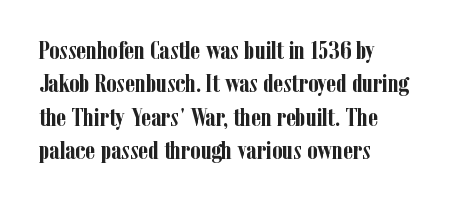
The image shows 26 px bold type, upright; set left-aligned, normal line spacing (1.28x), normal letter spacing, not underlined.
